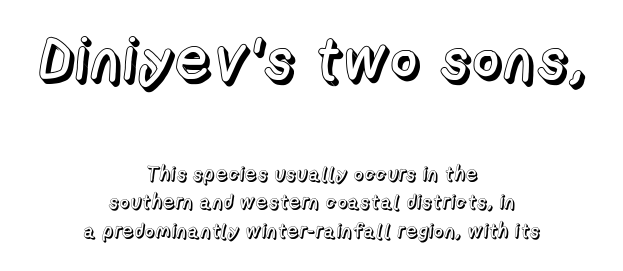
Q: Is the text italic (slanted)? A: Yes.
Q: Is the text underlined? A: No.
Q: How is the paragraph aligned? A: Centered.
Q: Is the spacing between letters normal or unusually wide? A: Normal.
Q: Is the spacing between lines tight, normal or loose? A: Normal.
Q: Which block of text is set in a larger size, the first (top) or the second (bottom)? A: The first (top) one.
Q: Width (condensed, normal, or wide)? A: Normal.
Q: x-height? A: Medium.
Q: Monospaced? A: No.
